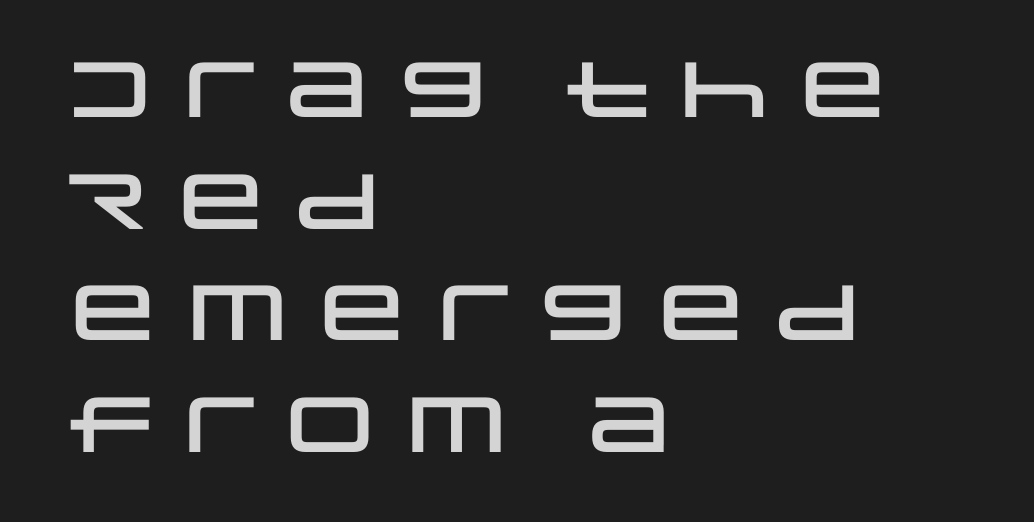
The letters sit at their default tracking, neither squeezed nor spread. Which margin do the lines hug? The left one — the right edge is uneven. A sans-serif font was chosen for this passage. This is roman type, the default non-slanted kind.
